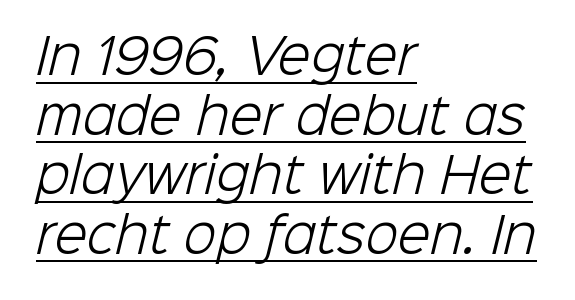
Q: Is the text bold? A: No.
Q: Is the typeface a serif or a sans-serif typeface? A: Sans-serif.
Q: Is the text underlined? A: Yes.
Q: How is the paragraph aligned? A: Left-aligned.
Q: Is the spacing between letters normal or unusually wide? A: Normal.
Q: Width (condensed, normal, or wide)? A: Normal.
Q: Stroke contrast? A: Low.
Q: x-height? A: Medium.
Q: Monospaced? A: No.
